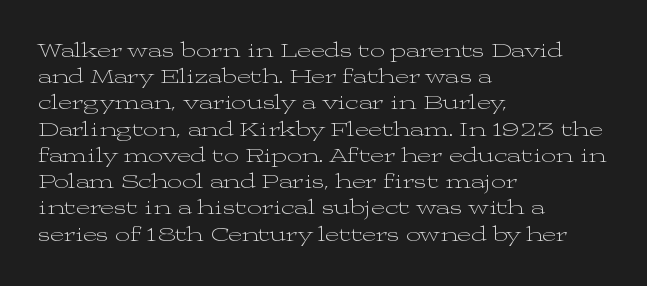
{"italic": "no", "bold": "no", "underline": "no", "align": "left", "line_spacing": "normal", "line_spacing_ratio": 1.25, "letter_spacing": "normal", "letter_spacing_em": 0.0, "glyph_px": 21}
